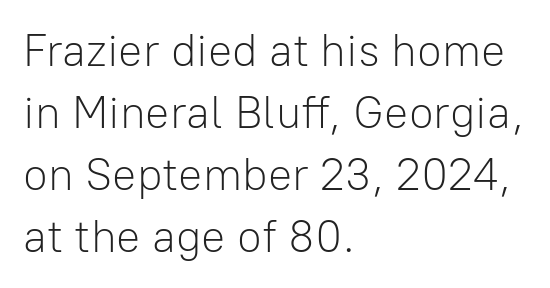
The image shows 45 px light sans-serif type, upright; set left-aligned, normal line spacing (1.38x), normal letter spacing, not underlined; low stroke contrast and a medium x-height.
